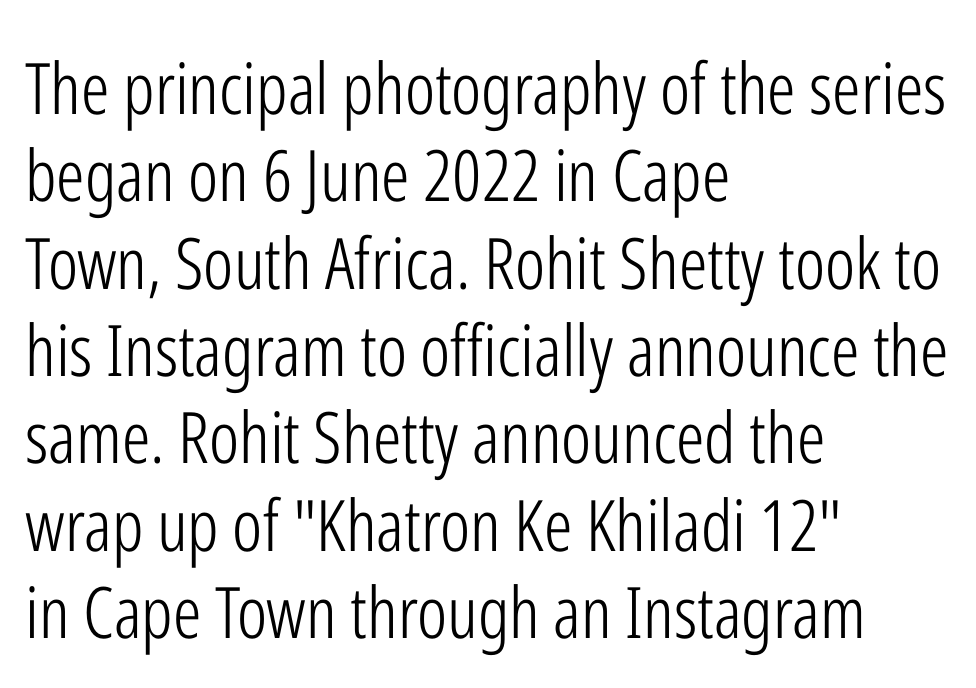
Q: Is the text bold? A: No.
Q: Is the text italic (slanted)? A: No, it is upright.
Q: Is the typeface a serif or a sans-serif typeface? A: Sans-serif.
Q: Is the text underlined? A: No.
Q: How is the paragraph aligned? A: Left-aligned.
Q: Is the spacing between letters normal or unusually wide? A: Normal.
Q: Width (condensed, normal, or wide)? A: Condensed.
Q: Stroke contrast? A: Low.
Q: x-height? A: Medium.
Q: Monospaced? A: No.
